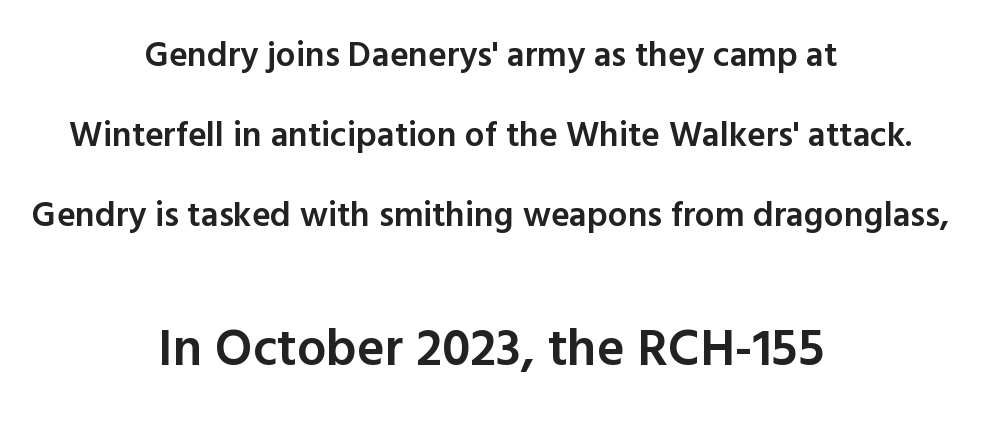
The image shows 52 px semibold sans-serif type, upright; set centered, loose line spacing (2.28x), normal letter spacing, not underlined; the second (bottom) block is 1.49x larger; a medium x-height.
